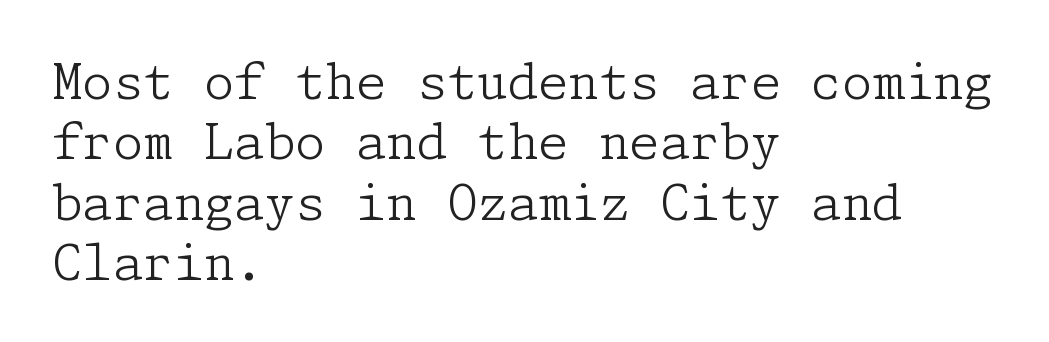
To sum up the face: it has serifs. A roman cut, with each character standing at attention. No letter is thick-stroked: the sample isn't bold. The passage shown is not underscored anywhere. Does extra space separate the letters? No, they use regular spacing.
